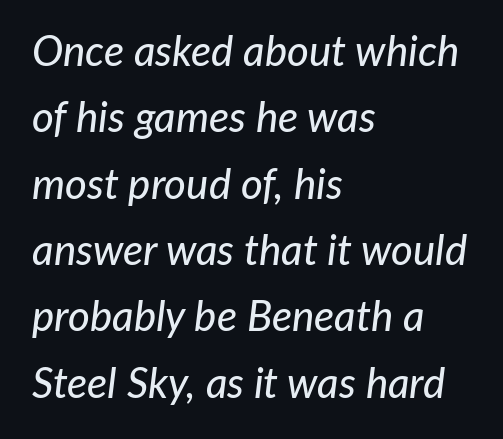
You could not count columns in this text — the font is proportionally spaced. The rows are spaced the way most documents space them. The space beneath each line is pristine and unruled. Standard letterfit; no display-style spreading of the glyphs.
